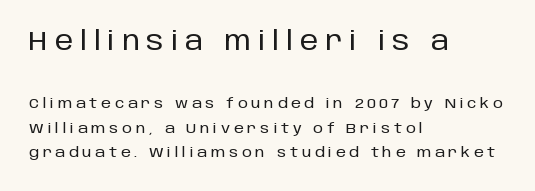
Q: Is the text italic (slanted)? A: No, it is upright.
Q: Is the text underlined? A: No.
Q: How is the paragraph aligned? A: Left-aligned.
Q: Is the spacing between letters normal or unusually wide? A: Unusually wide.
Q: Which block of text is set in a larger size, the first (top) or the second (bottom)? A: The first (top) one.
